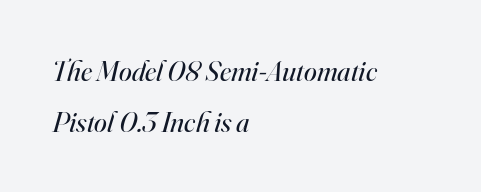
Q: Is the text bold? A: No.
Q: Is the text italic (slanted)? A: Yes, it leans right by about 16 degrees.
Q: Is the typeface a serif or a sans-serif typeface? A: Serif.
Q: Is the text underlined? A: No.
Q: How is the paragraph aligned? A: Left-aligned.
Q: Is the spacing between letters normal or unusually wide? A: Normal.
Q: Width (condensed, normal, or wide)? A: Normal.
Q: Stroke contrast? A: High.
Q: x-height? A: Small.
Q: Monospaced? A: No.
